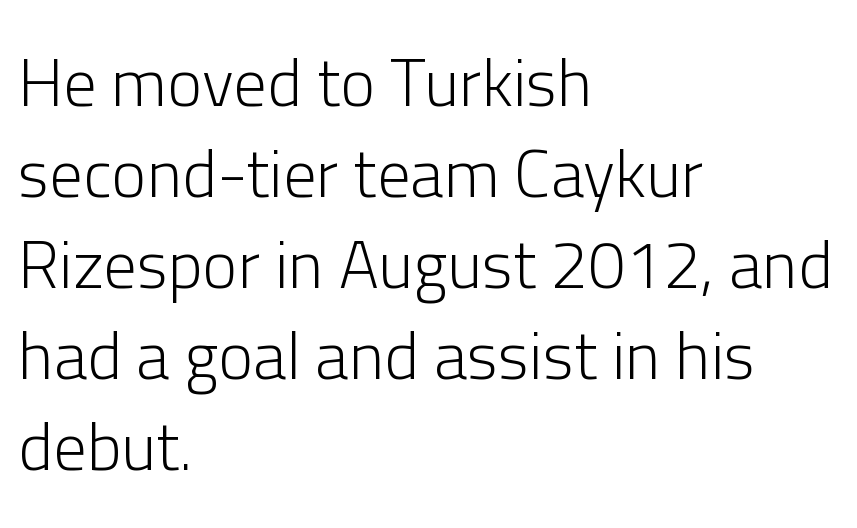
Q: Is the text bold? A: No.
Q: Is the text italic (slanted)? A: No, it is upright.
Q: Is the typeface a serif or a sans-serif typeface? A: Sans-serif.
Q: Is the text underlined? A: No.
Q: How is the paragraph aligned? A: Left-aligned.
Q: Is the spacing between letters normal or unusually wide? A: Normal.
Q: Is the spacing between lines tight, normal or loose? A: Normal.
Q: Width (condensed, normal, or wide)? A: Normal.
Q: Stroke contrast? A: Low.
Q: x-height? A: Medium.
Q: Monospaced? A: No.
